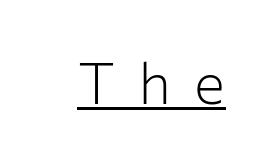
Q: Is the text bold? A: No.
Q: Is the text italic (slanted)? A: No, it is upright.
Q: Is the typeface a serif or a sans-serif typeface? A: Sans-serif.
Q: Is the text underlined? A: Yes.
Q: Is the spacing between letters normal or unusually wide? A: Unusually wide.
Q: Width (condensed, normal, or wide)? A: Normal.
Q: Stroke contrast? A: Low.
Q: x-height? A: Medium.
Q: Monospaced? A: No.
